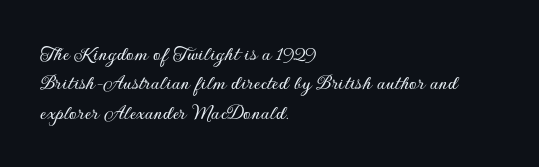
Glyph-to-glyph distance matches everyday printed text. If you drew a ruler down the left edge, every line would touch it. No word sits above an underline. The line-height multiplier appears to be the usual default.
